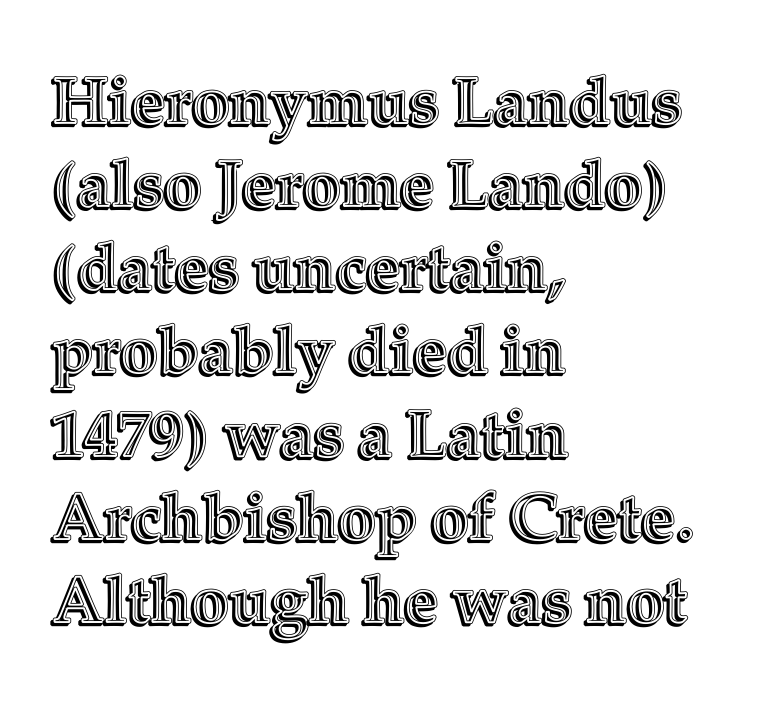
Q: Is the text italic (slanted)? A: No, it is upright.
Q: Is the text underlined? A: No.
Q: How is the paragraph aligned? A: Left-aligned.
Q: Is the spacing between letters normal or unusually wide? A: Normal.
Q: Is the spacing between lines tight, normal or loose? A: Normal.
Q: Width (condensed, normal, or wide)? A: Normal.
Q: x-height? A: Medium.
Q: Monospaced? A: No.
